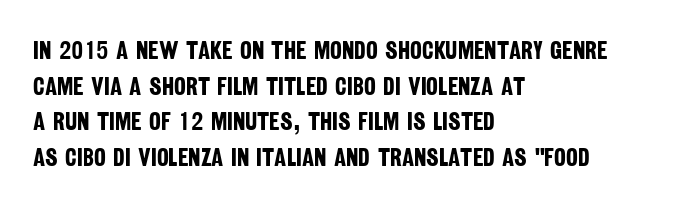
Q: Is the text bold? A: Yes.
Q: Is the text underlined? A: No.
Q: How is the paragraph aligned? A: Left-aligned.
Q: Is the spacing between letters normal or unusually wide? A: Normal.
Q: Is the spacing between lines tight, normal or loose? A: Normal.
